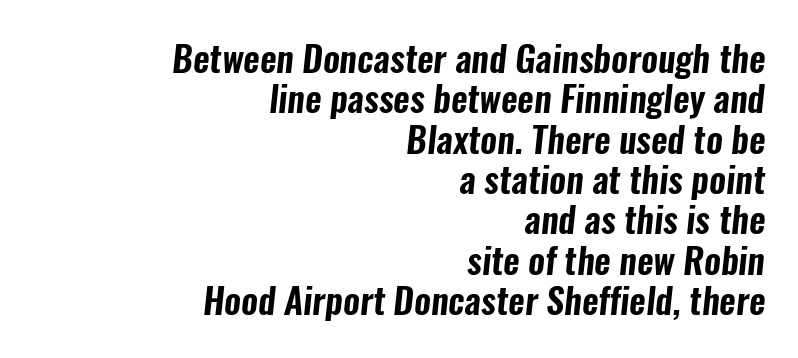
Quick note: interline space is minimal. Where is the straight margin? On the right. Unmarked baselines from the first word to the last. Character widths vary here, with narrow letters taking less room than wide ones.
